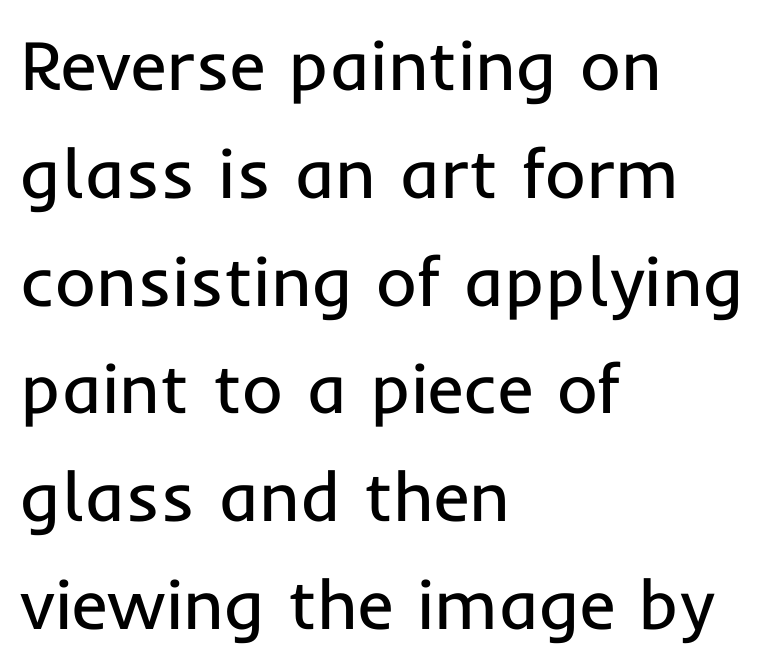
{"serif": "no", "italic": "no", "bold": "no", "weight": "regular", "width": "normal", "stroke_contrast": "low", "x_height": "medium", "monospaced": "no", "underline": "no", "align": "left", "line_spacing": "normal", "line_spacing_ratio": 1.54, "letter_spacing": "normal", "letter_spacing_em": 0.0, "glyph_px": 70}
